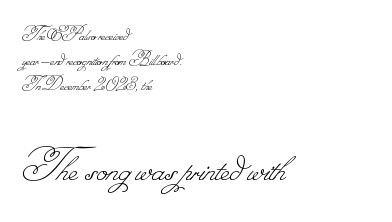
{"bold": "no", "weight": "thin", "width": "normal", "stroke_contrast": "low", "monospaced": "no", "underline": "no", "align": "left", "line_spacing": "normal", "line_spacing_ratio": 1.26, "letter_spacing": "normal", "letter_spacing_em": 0.0, "larger_block": "second", "size_ratio": 2.45, "glyph_px": 49}
